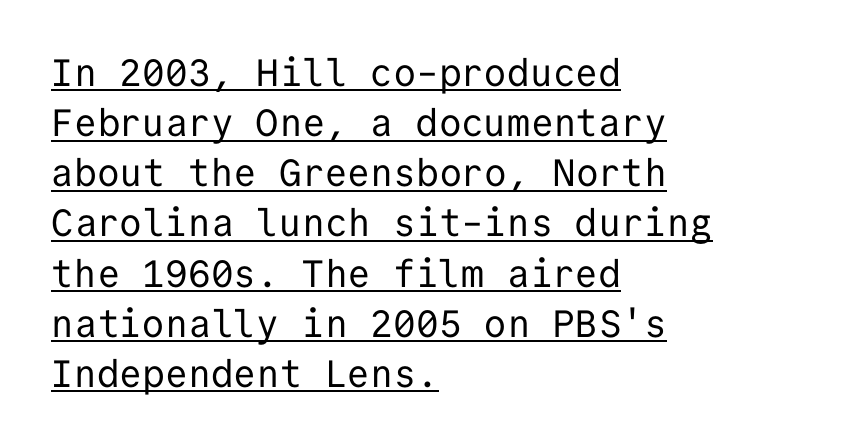
The image shows 38 px regular-weight sans-serif type, upright, monospaced; set left-aligned, normal line spacing (1.32x), normal letter spacing, underlined; low stroke contrast and a medium x-height.
